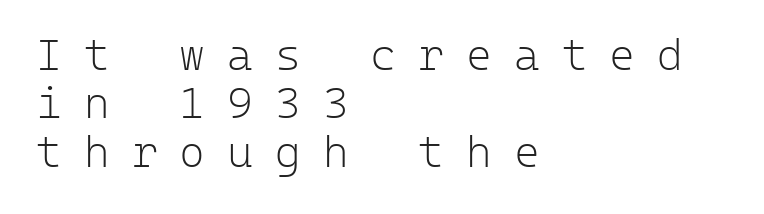
Q: Is the text bold? A: No.
Q: Is the text italic (slanted)? A: No, it is upright.
Q: Is the typeface a serif or a sans-serif typeface? A: Sans-serif.
Q: Is the text underlined? A: No.
Q: How is the paragraph aligned? A: Left-aligned.
Q: Is the spacing between letters normal or unusually wide? A: Unusually wide.
Q: Is the spacing between lines tight, normal or loose? A: Tight.
Q: Width (condensed, normal, or wide)? A: Normal.
Q: Stroke contrast? A: Low.
Q: x-height? A: Medium.
Q: Monospaced? A: Yes.
